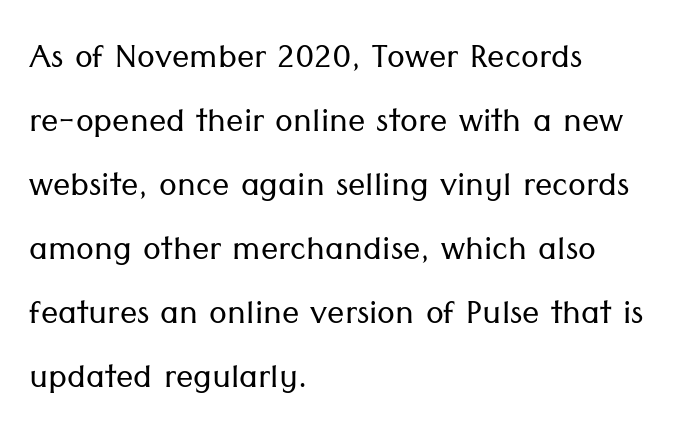
{"serif": "no", "italic": "no", "bold": "no", "weight": "light", "width": "normal", "stroke_contrast": "low", "x_height": "medium", "monospaced": "no", "underline": "no", "align": "left", "line_spacing": "normal", "line_spacing_ratio": 1.49, "letter_spacing": "normal", "letter_spacing_em": 0.0, "glyph_px": 43}
